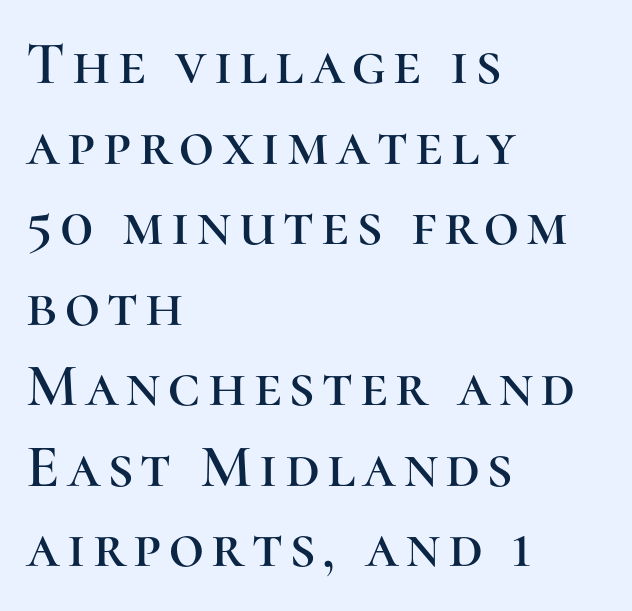
A student would call this left alignment; a typographer would say flush left, rag right. Spacing verdict: proportional, widths tailored to each character. These lines are composed in type with serifs. The font's upright variant was chosen for this text.
